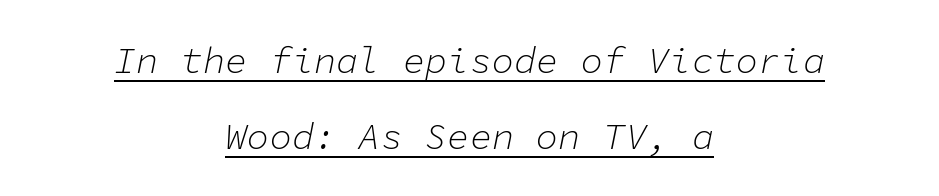
{"italic": "yes", "lean": "right", "slant_degrees": 11, "bold": "no", "weight": "light", "width": "normal", "stroke_contrast": "low", "x_height": "medium", "monospaced": "yes", "underline": "yes", "align": "center", "line_spacing": "loose", "line_spacing_ratio": 2.05, "letter_spacing": "normal", "letter_spacing_em": 0.0, "glyph_px": 37}
